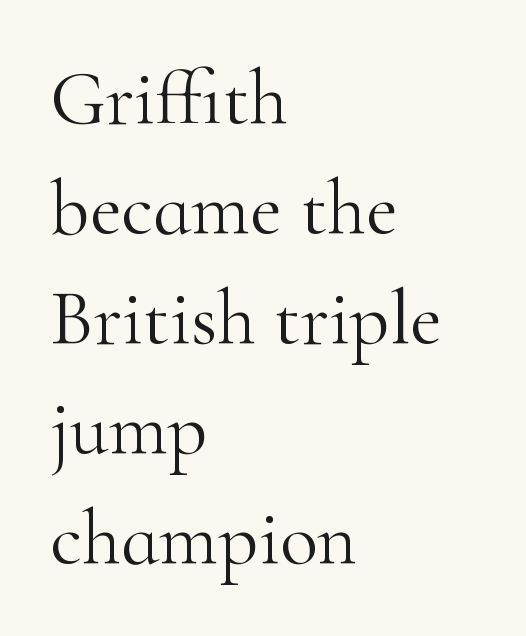
The image shows 78 px light serif type, upright; set left-aligned, normal line spacing (1.41x), normal letter spacing, not underlined; high stroke contrast and a small x-height.
